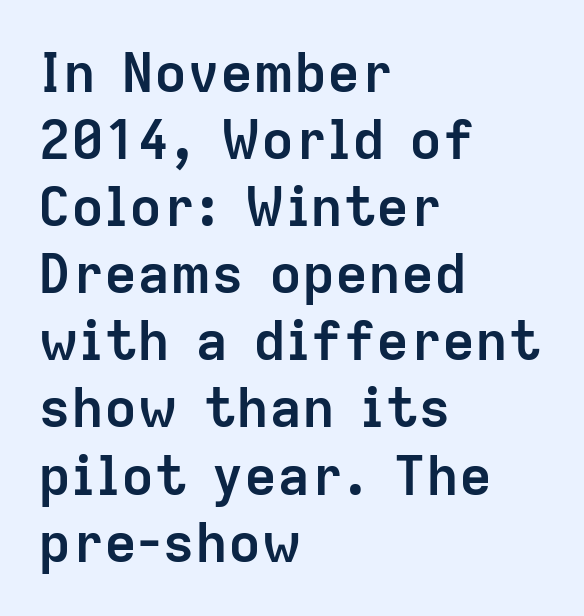
A typesetter would call this proportional, since set widths differ per character. Look at the bottom of the vertical strokes: they stop flat, with no serifs. In terms of letterspacing, this is plain default setting. Leftover space on each line is placed entirely after the last word.
